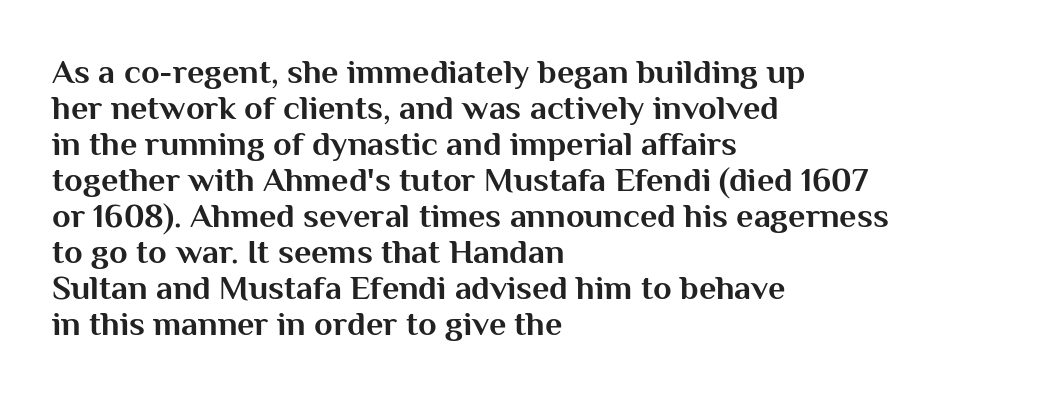
The image shows 34 px bold sans-serif type, upright; set left-aligned, tight line spacing (1.06x), normal letter spacing, not underlined; medium stroke contrast and a medium x-height.
